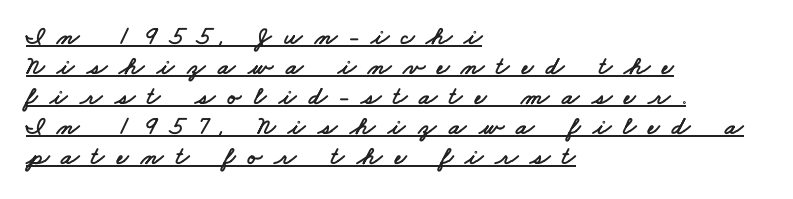
The image shows 26 px text type; set left-aligned, tight line spacing (1.15x), unusually wide letter spacing (+0.47 em), underlined.
